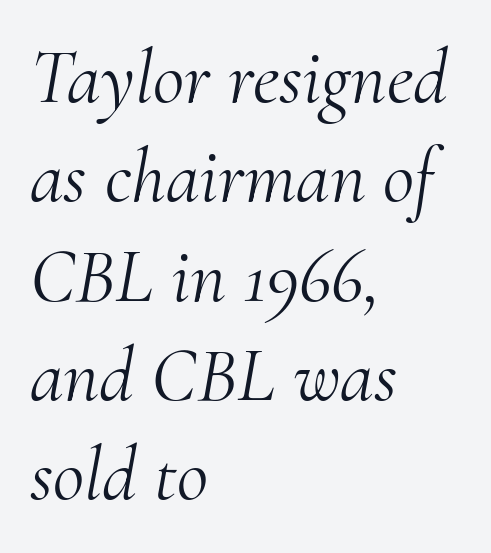
Q: Is the text bold? A: No.
Q: Is the text italic (slanted)? A: Yes, it leans right by about 10 degrees.
Q: Is the typeface a serif or a sans-serif typeface? A: Serif.
Q: Is the text underlined? A: No.
Q: How is the paragraph aligned? A: Left-aligned.
Q: Is the spacing between letters normal or unusually wide? A: Normal.
Q: Is the spacing between lines tight, normal or loose? A: Normal.
Q: Width (condensed, normal, or wide)? A: Normal.
Q: Stroke contrast? A: Medium.
Q: x-height? A: Small.
Q: Monospaced? A: No.
